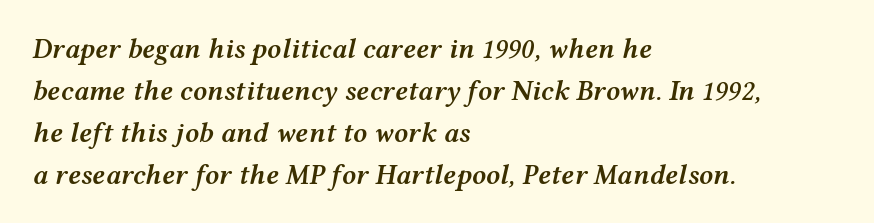
{"italic": "yes", "lean": "right", "slant_degrees": 12, "bold": "semi", "weight": "semibold", "width": "wide", "stroke_contrast": "medium", "x_height": "medium", "monospaced": "no", "underline": "no", "align": "left", "line_spacing": "normal", "line_spacing_ratio": 1.5, "letter_spacing": "normal", "letter_spacing_em": 0.0, "glyph_px": 28}
